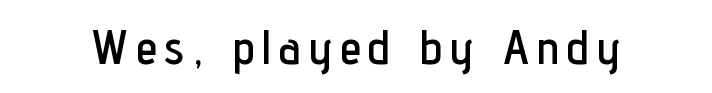
The image shows 48 px condensed sans-serif type, upright; set not underlined; low stroke contrast and a medium x-height.
